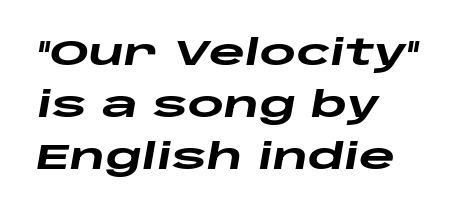
{"italic": "yes", "lean": "right", "slant_degrees": 10, "bold": "yes", "weight": "heavy", "width": "wide", "stroke_contrast": "low", "x_height": "large", "monospaced": "no", "underline": "no", "align": "left", "line_spacing": "normal", "line_spacing_ratio": 1.48, "letter_spacing": "normal", "letter_spacing_em": 0.0, "glyph_px": 35}
